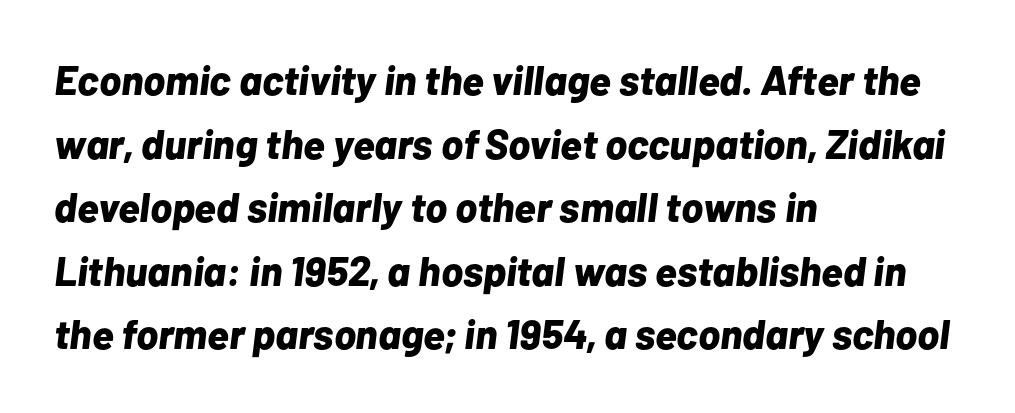
The image shows 41 px bold type, italic (leaning right); set left-aligned, normal line spacing (1.55x), normal letter spacing, not underlined; low stroke contrast and a medium x-height.
